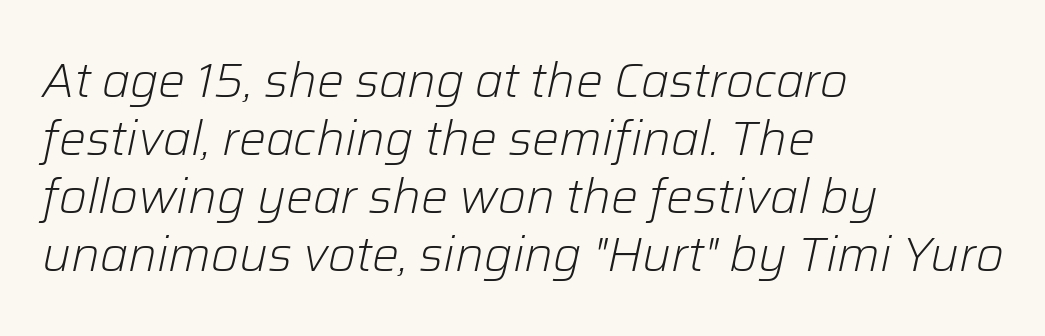
There's an unmistakable incline to the writing here. The letters advance in unequal steps, a hallmark of proportional type. The gaps between neighbouring characters are ordinary and unremarkable. The lines in this sample share a left origin and differ only in where they stop. The font sits on the lighter half of the weight spectrum, regular included. The gap between lines stays unmarked.
